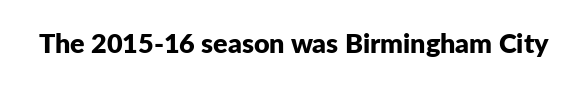
Q: Is the text bold? A: Yes.
Q: Is the text italic (slanted)? A: No, it is upright.
Q: Is the text underlined? A: No.
Q: Is the spacing between letters normal or unusually wide? A: Normal.
